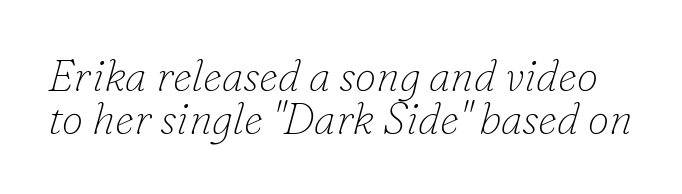
The image shows 43 px thin serif type, italic (leaning right); set tight line spacing (1.01x), normal letter spacing, not underlined; low stroke contrast and a small x-height.
